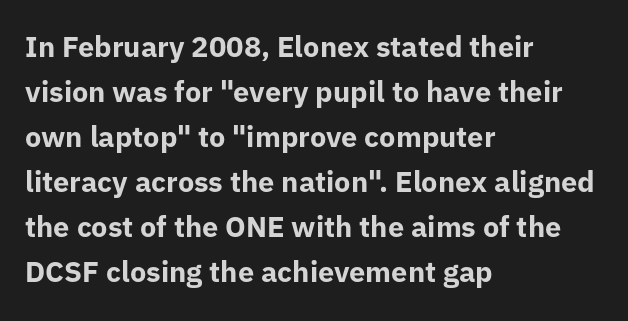
The image shows 29 px bold sans-serif type, upright; set left-aligned, normal line spacing (1.55x), normal letter spacing, not underlined; low stroke contrast and a medium x-height.
